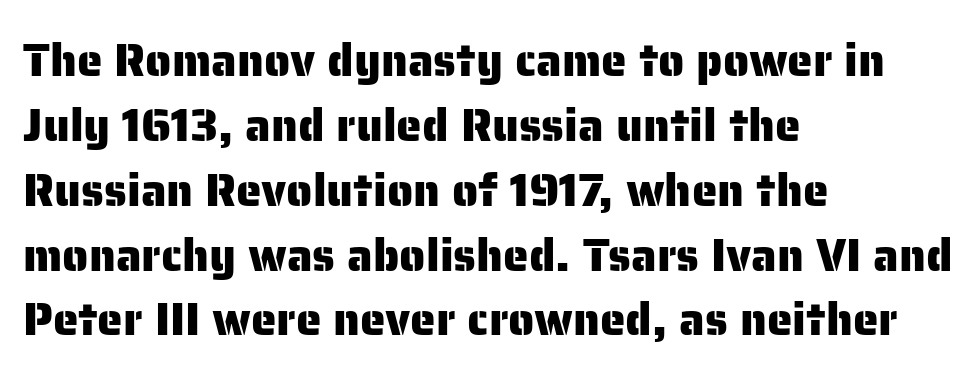
All the whitespace from short lines collects on the right. Do the letters lean? They stand straight. The string is rendered with underlining switched off. Stroke terminals: plain, sans-serif.
